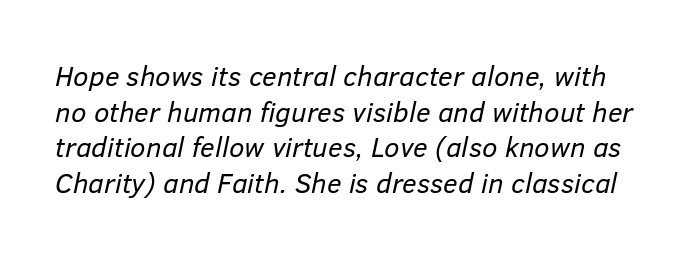
The image shows 28 px regular-weight type, italic (leaning right); set normal line spacing (1.27x), normal letter spacing, not underlined; low stroke contrast and a medium x-height.
